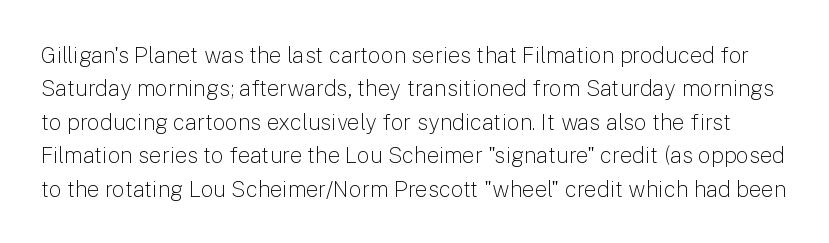
Underlining? Definitely not there. Is there any slant? The stems are plumb. Spacing between characters is what you'd get straight out of the box. Unbolded letterforms with no extra heft.
